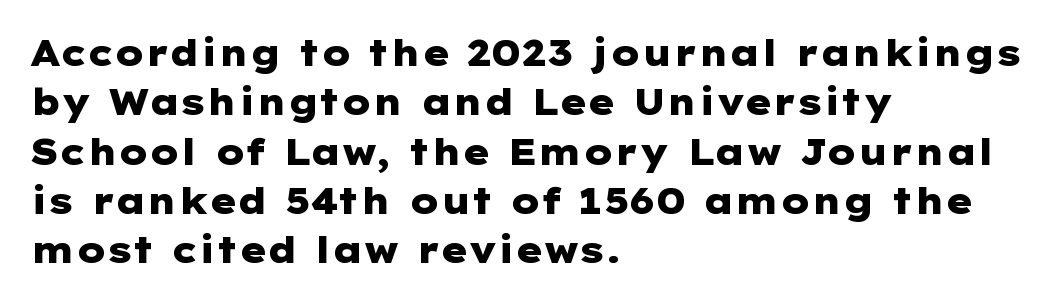
{"serif": "no", "italic": "no", "bold": "yes", "weight": "heavy", "width": "wide", "stroke_contrast": "low", "x_height": "medium", "underline": "no", "align": "left", "line_spacing": "normal", "line_spacing_ratio": 1.37, "letter_spacing": "normal", "letter_spacing_em": 0.0, "glyph_px": 36}
